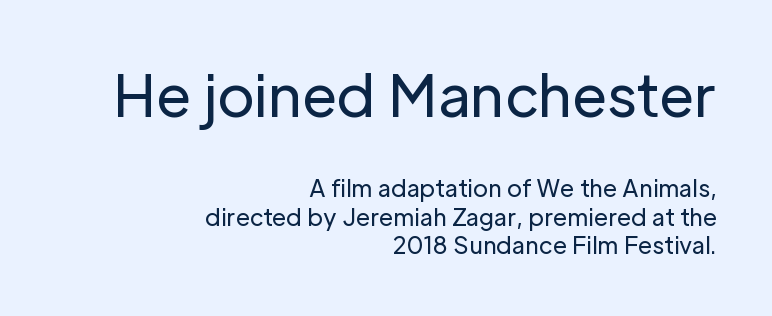
Observe the ordinary spacing: letters are neighbours, not strangers. This sample uses an upright cut, with every glyph sitting square on the baseline. Observe the absence of serifs on each vertical stroke in this sample. No word sits above an underline. The paragraph has a hard right edge and a soft left edge.
